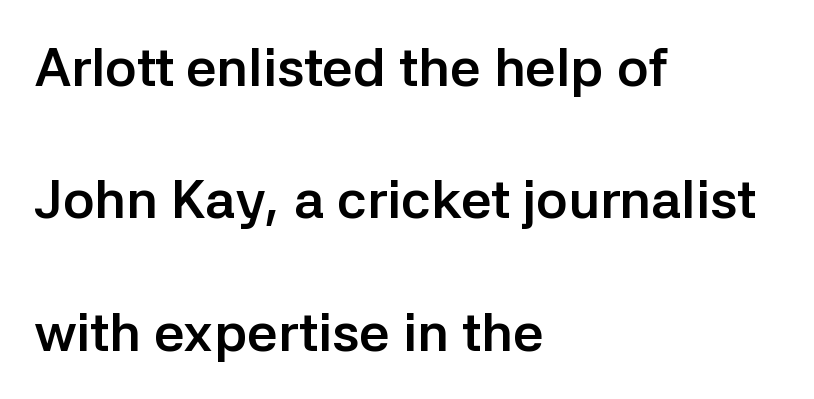
The image shows 54 px semibold sans-serif type, upright; set left-aligned, loose line spacing (2.45x), normal letter spacing, not underlined; low stroke contrast and a medium x-height.
